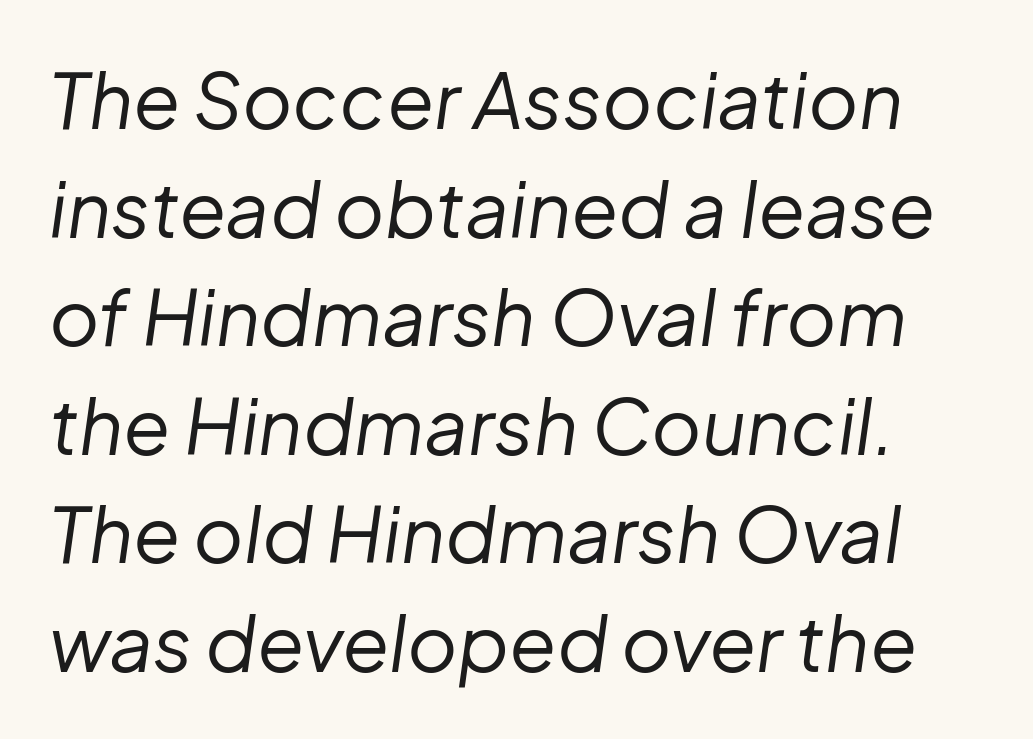
Q: Is the text bold? A: No.
Q: Is the text italic (slanted)? A: Yes, it leans right by about 8 degrees.
Q: Is the text underlined? A: No.
Q: Is the spacing between letters normal or unusually wide? A: Normal.
Q: Is the spacing between lines tight, normal or loose? A: Normal.
Q: Width (condensed, normal, or wide)? A: Normal.
Q: Stroke contrast? A: Low.
Q: x-height? A: Medium.
Q: Monospaced? A: No.
